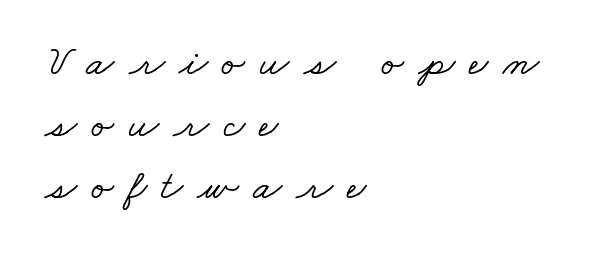
Each line starts at the same left margin while the right side varies. The area under the type is left untouched. Spacing verdict: proportional, widths tailored to each character. The typeface chosen for these lines features serifs. Observe the wide spacing: letters keep a clear distance from each other.
